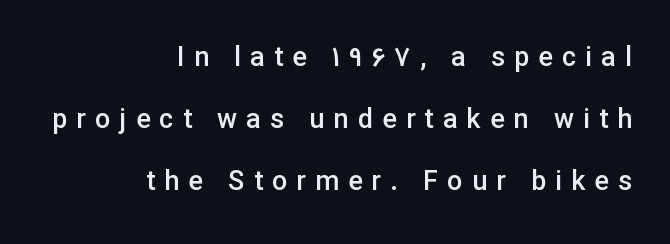
The image shows 27 px text type, upright; set right-aligned, loose line spacing (2.3x), unusually wide letter spacing (+0.34 em), not underlined.
